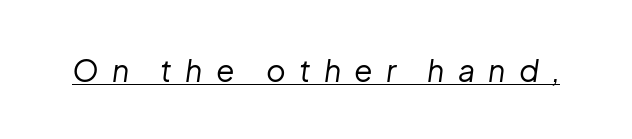
Q: Is the text bold? A: No.
Q: Is the text italic (slanted)? A: Yes, it leans right by about 8 degrees.
Q: Is the text underlined? A: Yes.
Q: Is the spacing between letters normal or unusually wide? A: Unusually wide.
Q: Width (condensed, normal, or wide)? A: Normal.
Q: Stroke contrast? A: Low.
Q: x-height? A: Medium.
Q: Monospaced? A: No.
